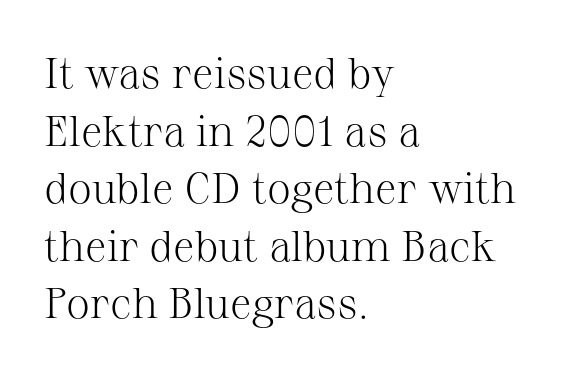
{"serif": "yes", "italic": "no", "bold": "no", "weight": "light", "width": "normal", "stroke_contrast": "medium", "x_height": "medium", "monospaced": "no", "underline": "no", "align": "left", "line_spacing": "normal", "line_spacing_ratio": 1.34, "letter_spacing": "normal", "letter_spacing_em": 0.0, "glyph_px": 43}
